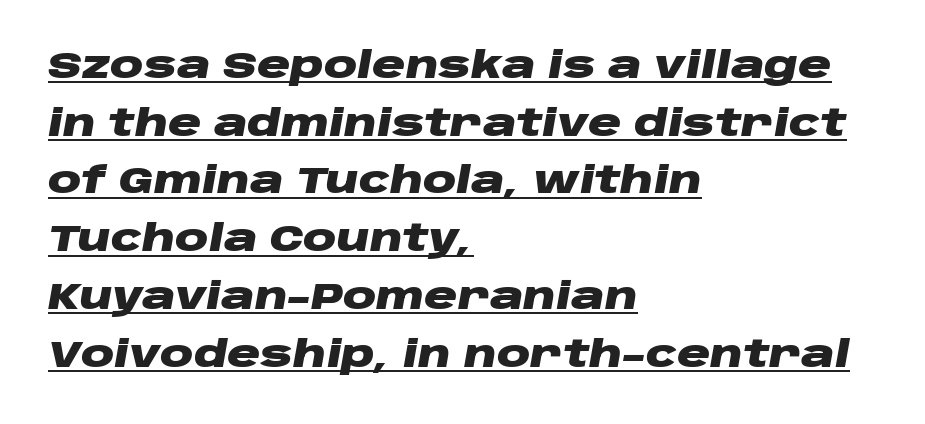
Q: Is the text bold? A: Yes.
Q: Is the text italic (slanted)? A: Yes, it leans right by about 10 degrees.
Q: Is the text underlined? A: Yes.
Q: How is the paragraph aligned? A: Left-aligned.
Q: Is the spacing between letters normal or unusually wide? A: Normal.
Q: Is the spacing between lines tight, normal or loose? A: Normal.
Q: Width (condensed, normal, or wide)? A: Wide.
Q: Stroke contrast? A: Low.
Q: x-height? A: Large.
Q: Monospaced? A: No.
